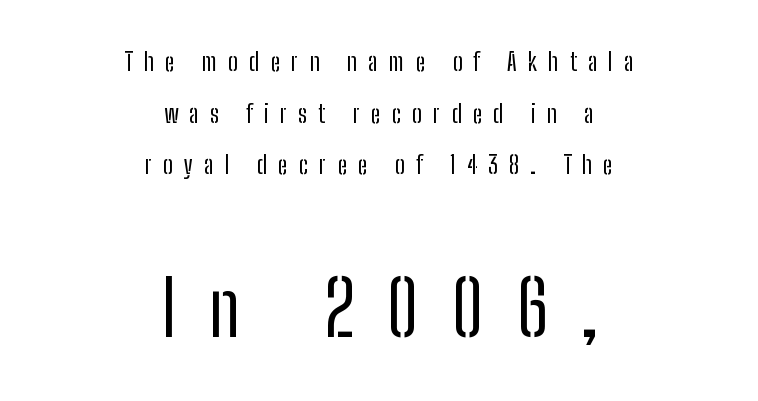
Does the bottom block carry the larger type? Yes, it does. Honestly, the letter spacing is so wide it's the main thing you notice. Stroke thickness stays within the range of a standard reading face or lighter. Teacher's note: observe the equal gaps on both sides — that is centered alignment.
